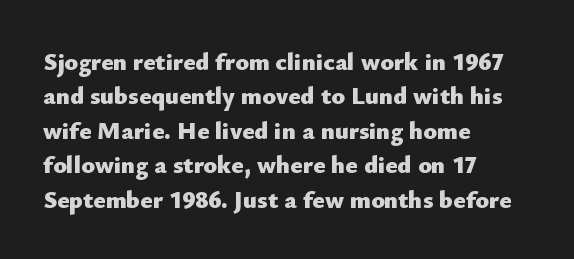
Q: Is the text bold? A: Yes.
Q: Is the text italic (slanted)? A: No, it is upright.
Q: Is the text underlined? A: No.
Q: How is the paragraph aligned? A: Left-aligned.
Q: Is the spacing between letters normal or unusually wide? A: Normal.
Q: Is the spacing between lines tight, normal or loose? A: Normal.
